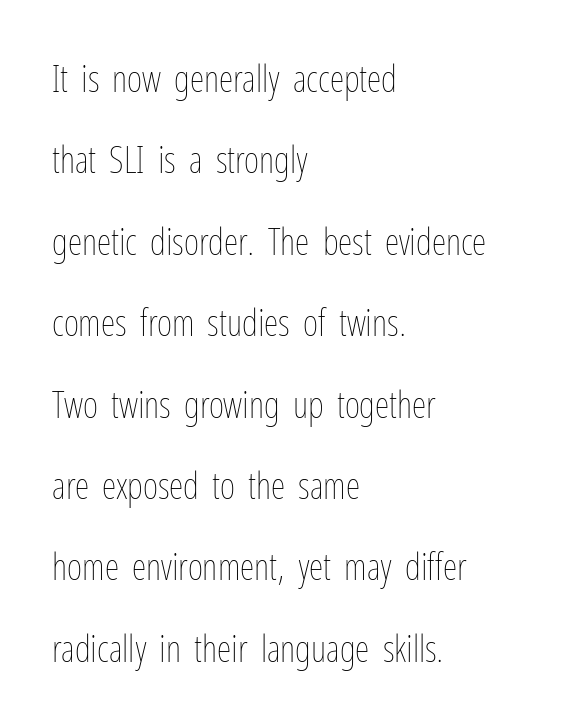
Decoration check: the copy has no underline. The lines are quadded left. Widely set lines give the paragraph a tall, airy silhouette. You could not count columns in this text — the font is proportionally spaced.
